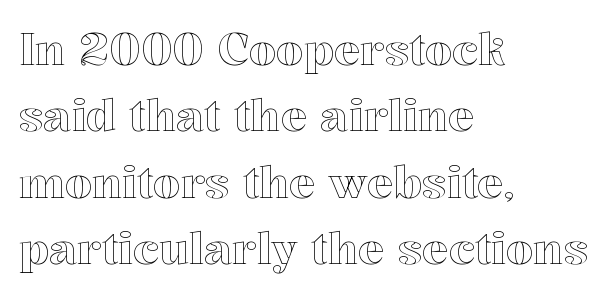
The image shows 44 px text type, upright; set left-aligned, normal line spacing (1.51x), normal letter spacing, not underlined; a medium x-height.
